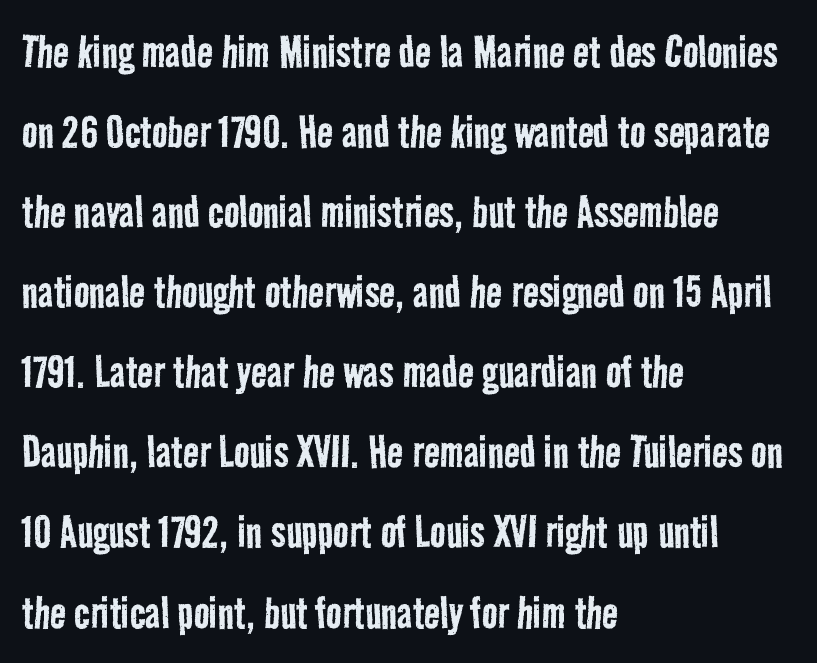
Q: Is the text bold? A: No.
Q: Is the typeface a serif or a sans-serif typeface? A: Sans-serif.
Q: Is the text underlined? A: No.
Q: How is the paragraph aligned? A: Left-aligned.
Q: Is the spacing between letters normal or unusually wide? A: Normal.
Q: Is the spacing between lines tight, normal or loose? A: Normal.
Q: Width (condensed, normal, or wide)? A: Condensed.
Q: Stroke contrast? A: Low.
Q: x-height? A: Medium.
Q: Monospaced? A: No.
